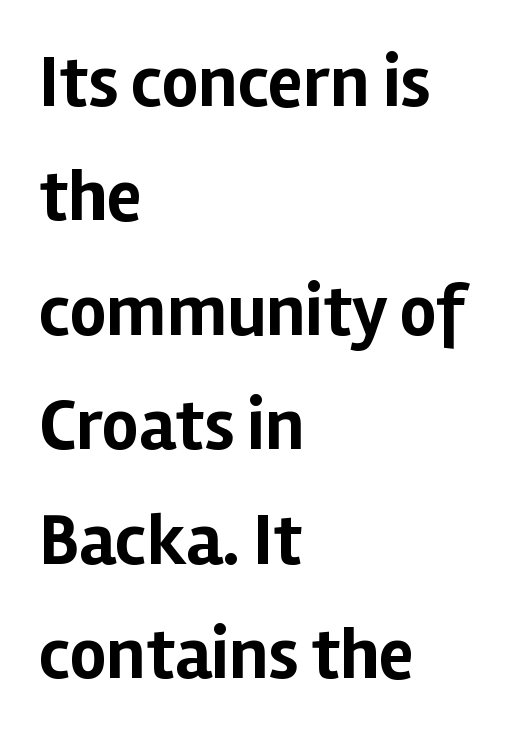
Q: Is the text bold? A: Yes.
Q: Is the text italic (slanted)? A: No, it is upright.
Q: Is the typeface a serif or a sans-serif typeface? A: Sans-serif.
Q: Is the text underlined? A: No.
Q: How is the paragraph aligned? A: Left-aligned.
Q: Is the spacing between letters normal or unusually wide? A: Normal.
Q: Is the spacing between lines tight, normal or loose? A: Normal.
Q: Width (condensed, normal, or wide)? A: Normal.
Q: Stroke contrast? A: Low.
Q: x-height? A: Medium.
Q: Monospaced? A: No.
